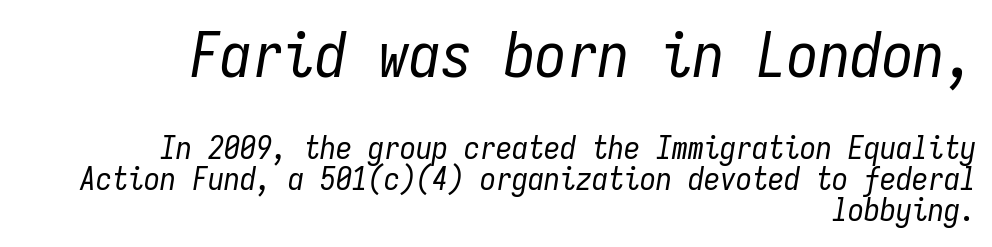
Nothing unusual about the tracking: characters are spaced as the font intends. Descenders are the only things crossing below the line. One-word summary of the alignment: right. The composition opens big and finishes small. The block of text is dense from top to bottom, with scant space between rows. This reads as an unemphasized weight, regular at the heaviest.
